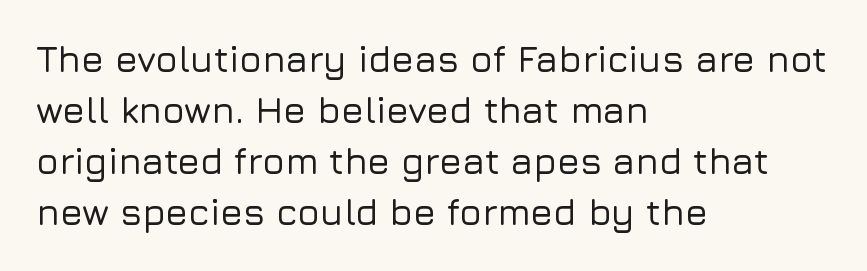
Stroke terminals: plain, sans-serif. Ordinary non-slanted type is in use. Notice how descenders clear the ascenders below comfortably — that's standard leading. Short note: letters normally spaced. Spacing verdict: proportional, widths tailored to each character.
